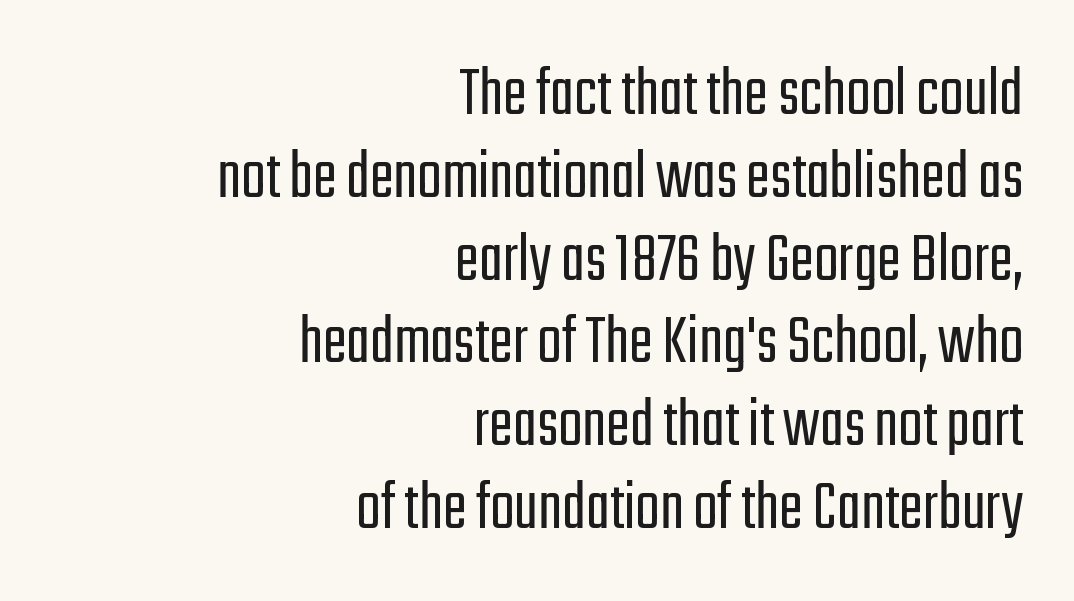
The letterforms sit at book weight or below. How would I describe the line gaps? Narrow and economical. Ascenders rise straight up at ninety degrees. How are the letters spaced? Ordinarily, with no added tracking. The letters advance in unequal steps, a hallmark of proportional type.
